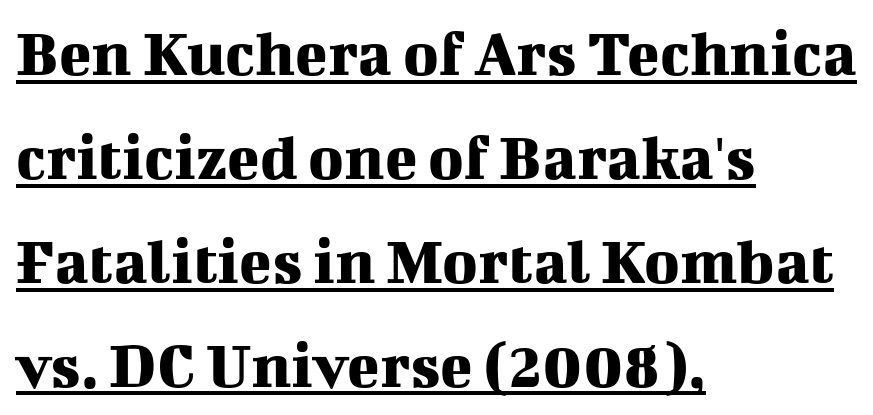
Q: Is the text italic (slanted)? A: No, it is upright.
Q: Is the typeface a serif or a sans-serif typeface? A: Serif.
Q: Is the text underlined? A: Yes.
Q: How is the paragraph aligned? A: Left-aligned.
Q: Is the spacing between letters normal or unusually wide? A: Normal.
Q: Is the spacing between lines tight, normal or loose? A: Normal.
Q: Width (condensed, normal, or wide)? A: Normal.
Q: Stroke contrast? A: Medium.
Q: x-height? A: Medium.
Q: Monospaced? A: No.
